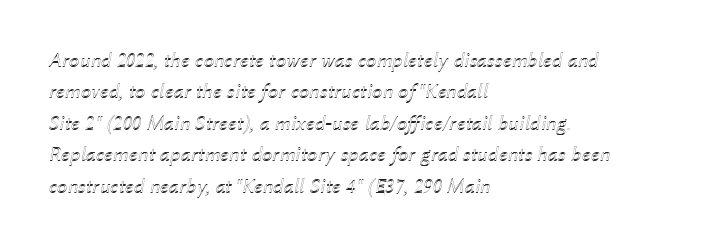
Q: Is the text italic (slanted)? A: Yes, it leans right by about 12 degrees.
Q: Is the text underlined? A: No.
Q: How is the paragraph aligned? A: Left-aligned.
Q: Is the spacing between letters normal or unusually wide? A: Normal.
Q: Is the spacing between lines tight, normal or loose? A: Normal.
